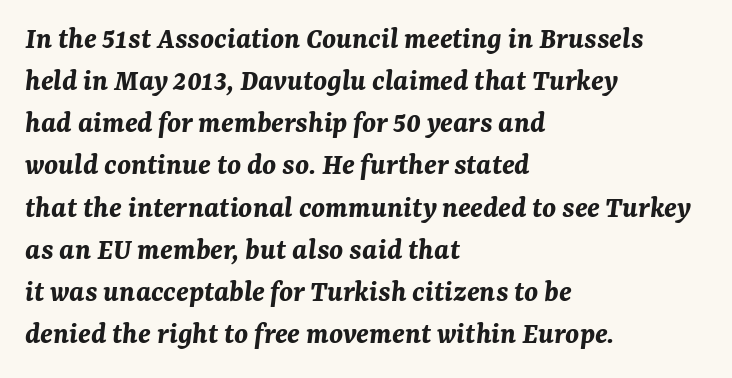
{"italic": "yes", "lean": "right", "slant_degrees": 7, "bold": "yes", "weight": "bold", "width": "normal", "stroke_contrast": "medium", "x_height": "medium", "monospaced": "no", "underline": "no", "align": "left", "line_spacing": "normal", "line_spacing_ratio": 1.36, "letter_spacing": "normal", "letter_spacing_em": 0.0, "glyph_px": 31}
